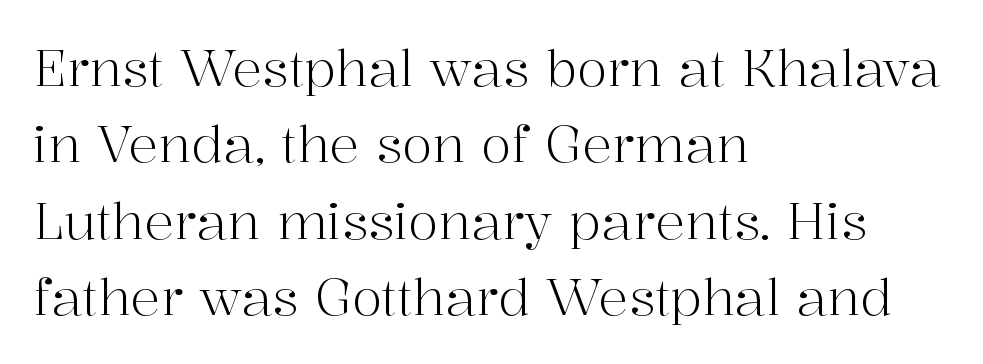
This rendering employs a face with finishing strokes, i.e., a serif. Just letters on the line, the space beneath them empty. Tall strokes in this sample are plumb rather than angled. Here the designer chose a conventional face with non-uniform glyph widths.
